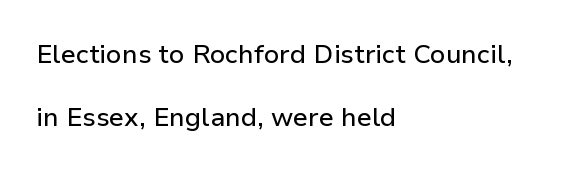
Q: Is the text italic (slanted)? A: No, it is upright.
Q: Is the text underlined? A: No.
Q: How is the paragraph aligned? A: Left-aligned.
Q: Is the spacing between letters normal or unusually wide? A: Normal.
Q: Is the spacing between lines tight, normal or loose? A: Loose.
